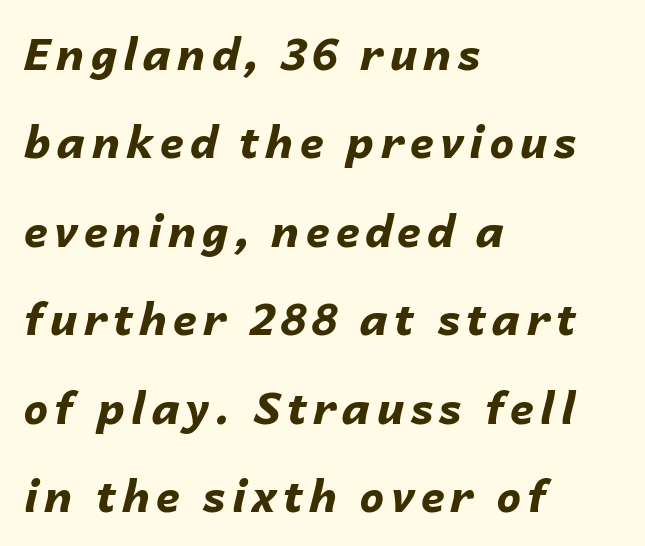
The image shows 44 px bold type, italic (leaning right); set left-aligned, loose line spacing (2.01x), not underlined; low stroke contrast and a medium x-height.
